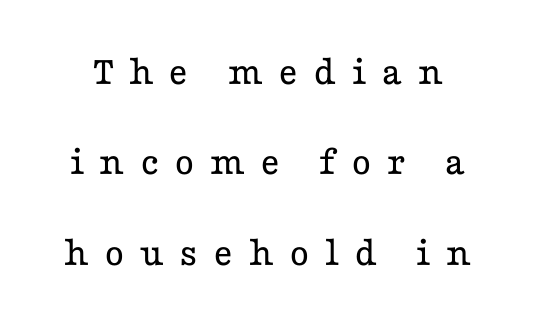
Q: Is the text bold? A: No.
Q: Is the text italic (slanted)? A: No, it is upright.
Q: Is the typeface a serif or a sans-serif typeface? A: Serif.
Q: Is the text underlined? A: No.
Q: Is the spacing between letters normal or unusually wide? A: Unusually wide.
Q: Is the spacing between lines tight, normal or loose? A: Loose.
Q: Width (condensed, normal, or wide)? A: Wide.
Q: Stroke contrast? A: Low.
Q: x-height? A: Medium.
Q: Monospaced? A: No.
